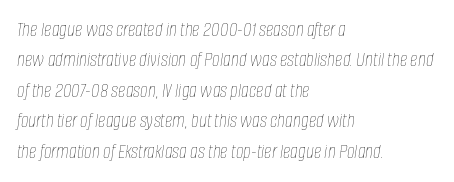
The image shows 21 px text type, italic (leaning right); set left-aligned, normal line spacing (1.45x), normal letter spacing, not underlined.
